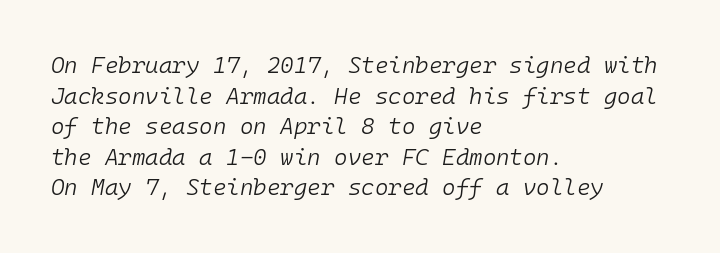
{"italic": "yes", "lean": "right", "slant_degrees": 10, "bold": "no", "underline": "no", "align": "left", "line_spacing": "normal", "line_spacing_ratio": 1.33, "letter_spacing": "normal", "letter_spacing_em": 0.0, "glyph_px": 23}
